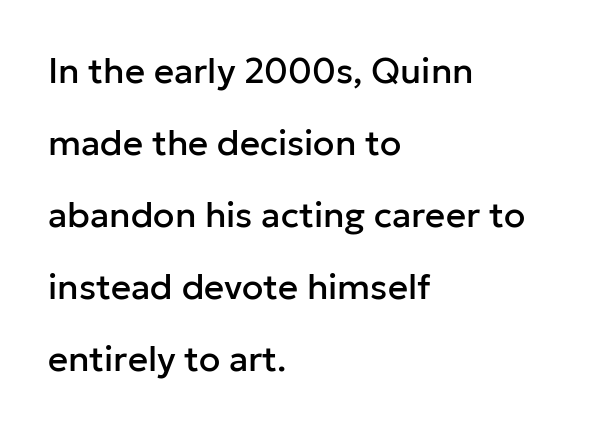
Q: Is the text italic (slanted)? A: No, it is upright.
Q: Is the typeface a serif or a sans-serif typeface? A: Sans-serif.
Q: Is the text underlined? A: No.
Q: How is the paragraph aligned? A: Left-aligned.
Q: Is the spacing between letters normal or unusually wide? A: Normal.
Q: Is the spacing between lines tight, normal or loose? A: Loose.
Q: Width (condensed, normal, or wide)? A: Normal.
Q: Stroke contrast? A: Low.
Q: x-height? A: Medium.
Q: Monospaced? A: No.
